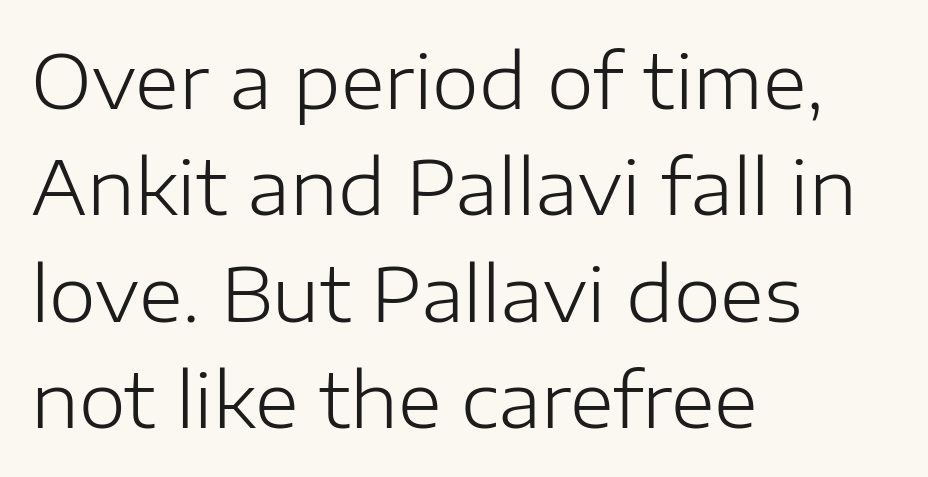
Q: Is the text bold? A: No.
Q: Is the text italic (slanted)? A: No, it is upright.
Q: Is the typeface a serif or a sans-serif typeface? A: Sans-serif.
Q: Is the text underlined? A: No.
Q: How is the paragraph aligned? A: Left-aligned.
Q: Is the spacing between letters normal or unusually wide? A: Normal.
Q: Is the spacing between lines tight, normal or loose? A: Normal.
Q: Width (condensed, normal, or wide)? A: Normal.
Q: Stroke contrast? A: Low.
Q: x-height? A: Medium.
Q: Monospaced? A: No.
